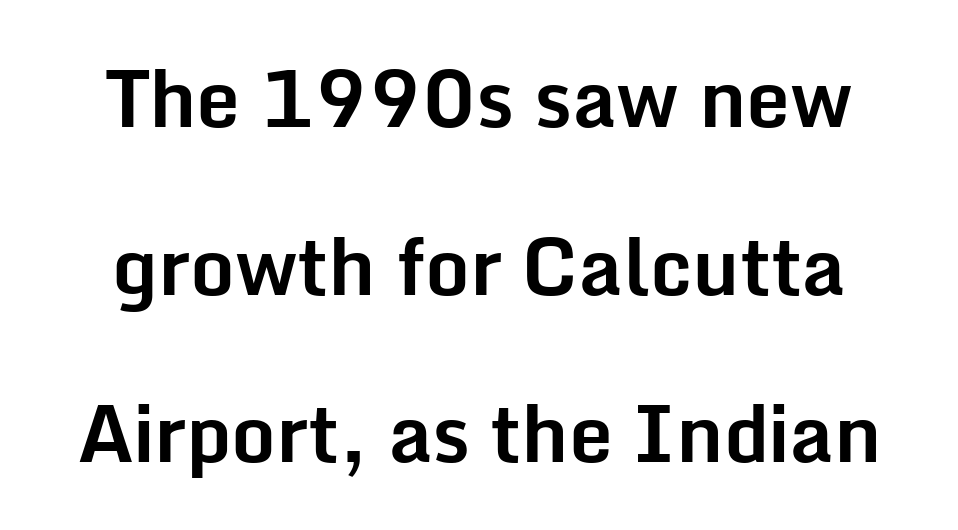
{"serif": "no", "italic": "no", "bold": "yes", "weight": "bold", "width": "normal", "stroke_contrast": "low", "x_height": "medium", "monospaced": "no", "underline": "no", "align": "center", "line_spacing": "loose", "line_spacing_ratio": 2.15, "letter_spacing": "normal", "letter_spacing_em": 0.0, "glyph_px": 78}
